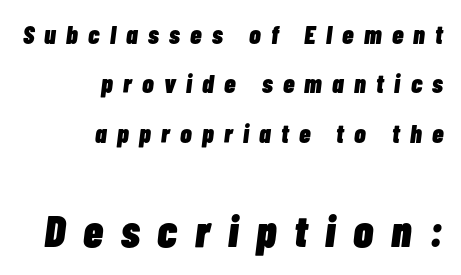
This is heavy type, rendered in bold. Look at the glyph heights: the lower group is clearly the bigger setting. Only glyphs here, with clear space below each row. This rendering uses right alignment, leaving the left contour irregular. This sample trades compactness for vertical openness between lines. Here the designer chose a conventional face with non-uniform glyph widths.
